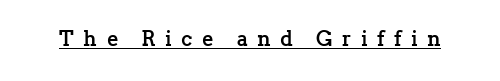
{"italic": "no", "bold": "yes", "underline": "yes", "letter_spacing": "wide", "letter_spacing_em": 0.45, "glyph_px": 21}
